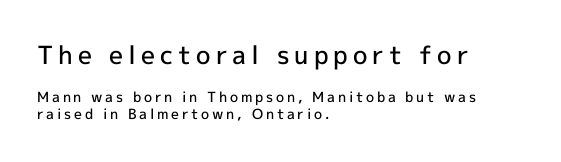
The image shows 25 px text type, upright; set left-aligned, line spacing 1.18x, unusually wide letter spacing (+0.2 em), not underlined; the first (top) block is 1.79x larger.
